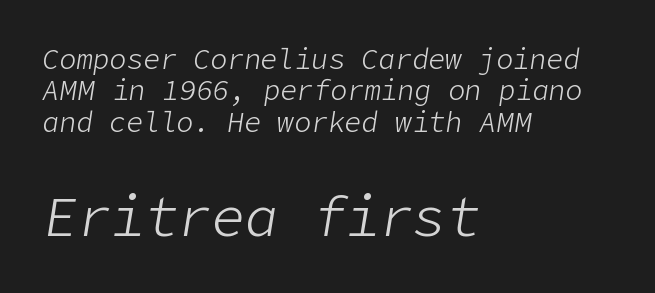
{"italic": "yes", "lean": "right", "slant_degrees": 9, "bold": "no", "weight": "light", "width": "normal", "stroke_contrast": "low", "x_height": "medium", "underline": "no", "align": "left", "line_spacing": "tight", "line_spacing_ratio": 1.12, "letter_spacing": "normal", "letter_spacing_em": 0.0, "larger_block": "second", "size_ratio": 2.0, "glyph_px": 56}
